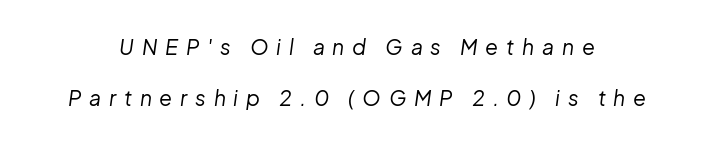
{"italic": "yes", "lean": "right", "slant_degrees": 8, "bold": "no", "underline": "no", "line_spacing": "loose", "line_spacing_ratio": 2.45, "letter_spacing": "wide", "letter_spacing_em": 0.37, "glyph_px": 21}
